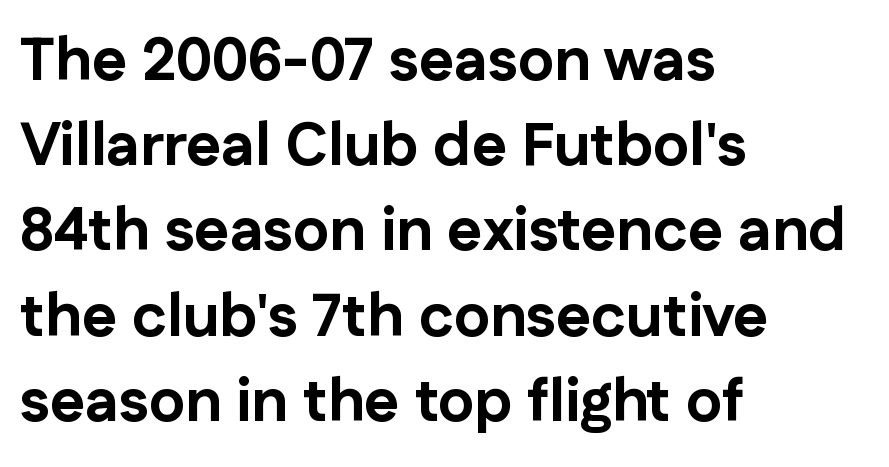
The image shows 60 px bold sans-serif type, upright; set left-aligned, normal line spacing (1.42x), normal letter spacing, not underlined; low stroke contrast and a medium x-height.
